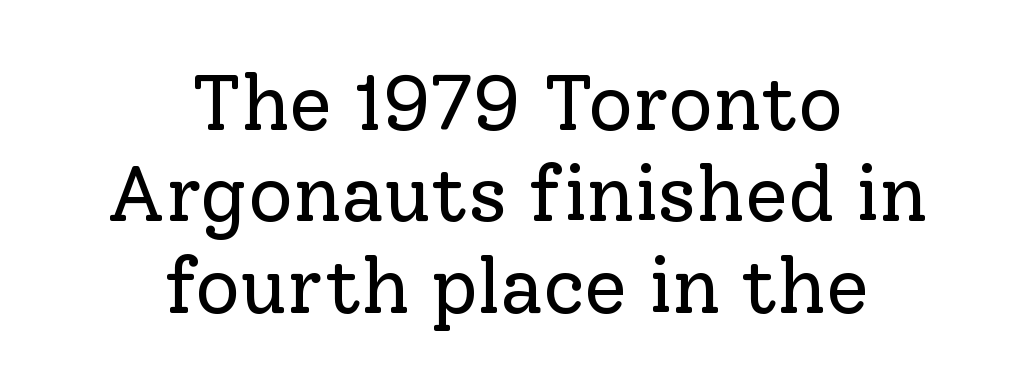
{"serif": "yes", "italic": "no", "bold": "no", "weight": "regular", "width": "normal", "stroke_contrast": "low", "x_height": "medium", "monospaced": "no", "underline": "no", "align": "center", "line_spacing_ratio": 1.17, "letter_spacing": "normal", "letter_spacing_em": 0.0, "glyph_px": 78}
